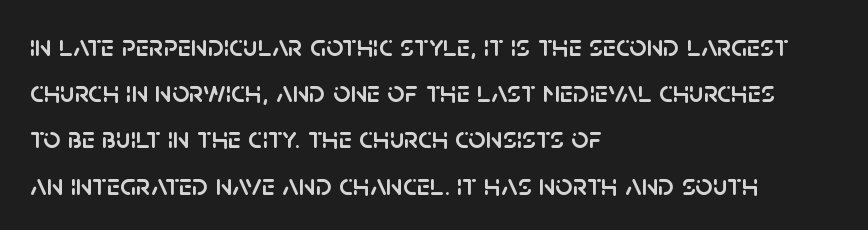
Characters remain perfectly vertical along every line. These lines are composed in type without serifs. The typesetter chose a ragged-right arrangement here. A typesetter would call this proportional, since set widths differ per character.
